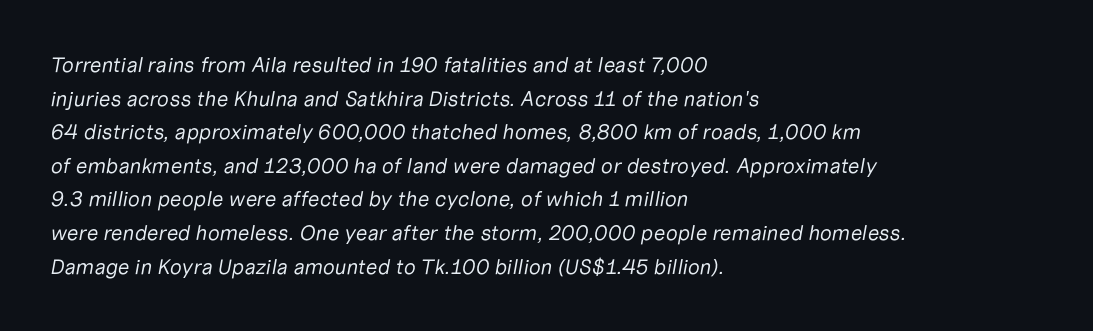
The whole block is typeset with a tilt. Words float on clear page, feet unadorned. Short and long lines alike share a common starting point at left. Is the type heavy? It reads as light-to-regular instead.
